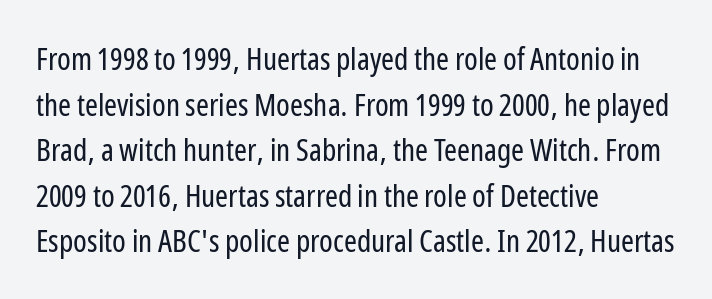
Q: Is the text bold? A: No.
Q: Is the text italic (slanted)? A: No, it is upright.
Q: Is the typeface a serif or a sans-serif typeface? A: Sans-serif.
Q: Is the text underlined? A: No.
Q: How is the paragraph aligned? A: Left-aligned.
Q: Is the spacing between letters normal or unusually wide? A: Normal.
Q: Is the spacing between lines tight, normal or loose? A: Normal.
Q: Width (condensed, normal, or wide)? A: Condensed.
Q: Stroke contrast? A: Low.
Q: x-height? A: Medium.
Q: Monospaced? A: No.
